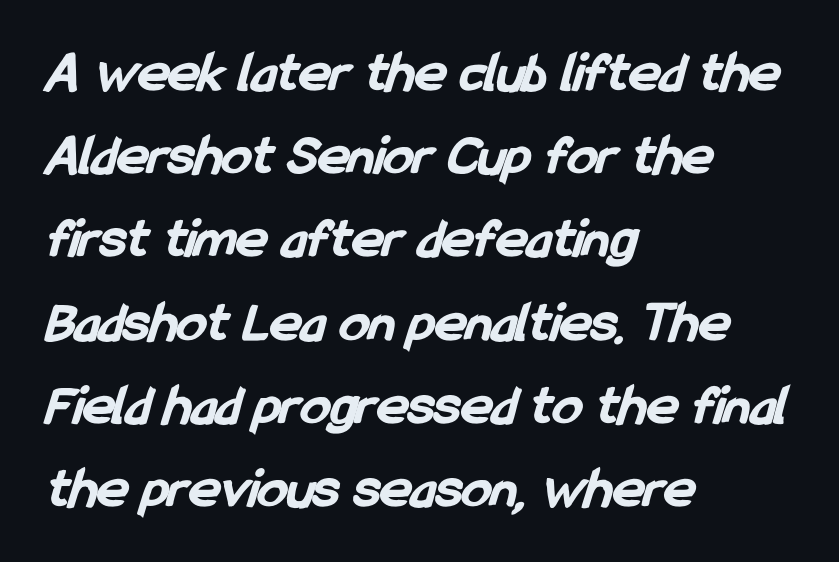
Leading matches the norm, producing a regular column. Bold? Absolutely — the strokes are thick and heavy. The passage shown is typed in a proportional face where columns would drift. Serifs: no, the terminals of the letterforms are clean.
